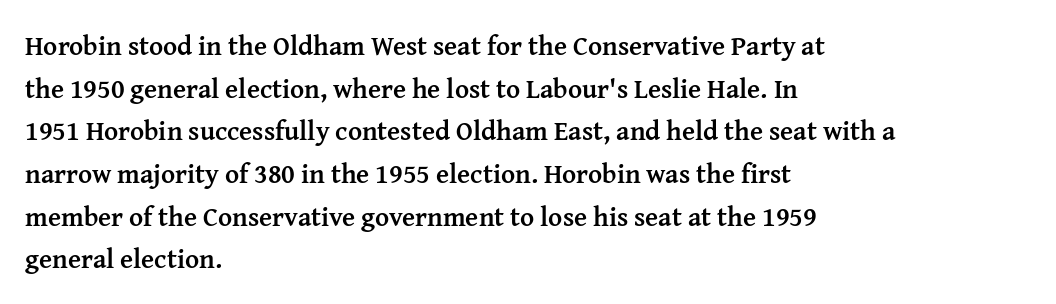
Typesetter's note: full bold, strokes at maximum text heaviness. Compared with typical paragraphs, the rows here are spaced about the same. Layout note: lines flush left. The passage shown is not underscored anywhere.
